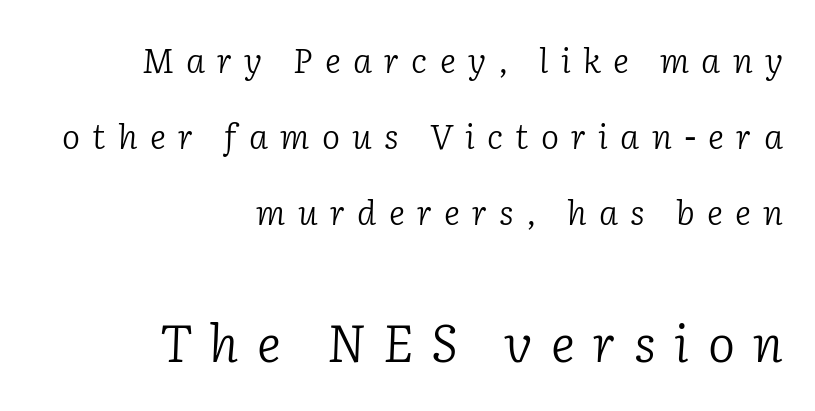
The image shows 51 px light serif type, italic (leaning right); set right-aligned, loose line spacing (2.24x), unusually wide letter spacing (+0.36 em), not underlined; the second (bottom) block is 1.5x larger; low stroke contrast and a medium x-height.
